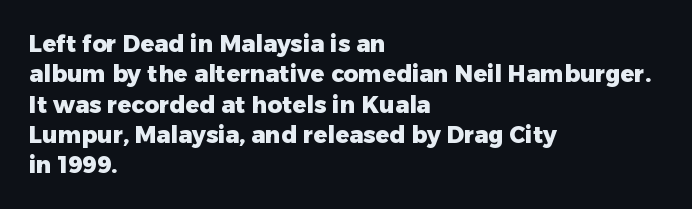
Each word holds together tightly as a unit, with standard inter-letter gaps. Typeset ragged right — the left edge is the straight one. Has an underline been added? It has not. The passage shown stacks its lines at a standard gap. A typesetter would mark this as roman, not italic. The passage shown is emphatically bold.
